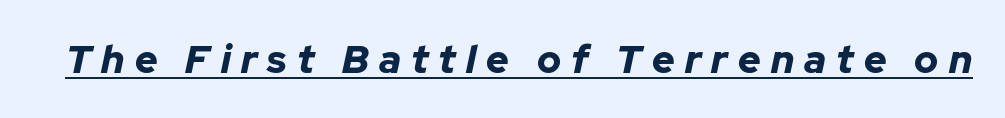
Q: Is the text bold? A: Yes.
Q: Is the text italic (slanted)? A: Yes, it leans right by about 12 degrees.
Q: Is the text underlined? A: Yes.
Q: Is the spacing between letters normal or unusually wide? A: Unusually wide.
Q: Width (condensed, normal, or wide)? A: Normal.
Q: Stroke contrast? A: Low.
Q: x-height? A: Medium.
Q: Monospaced? A: No.
